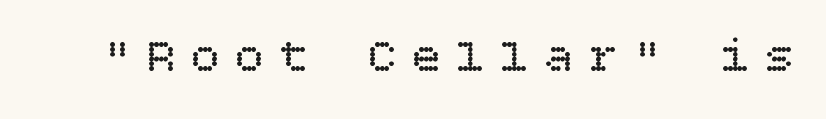
How are the letters spaced? Widely, with obvious added tracking. Is the stroke heavy? The answer is a plain regular-or-lighter. Tall strokes in this sample are plumb rather than angled. Descender tails drop into unmarked territory.
